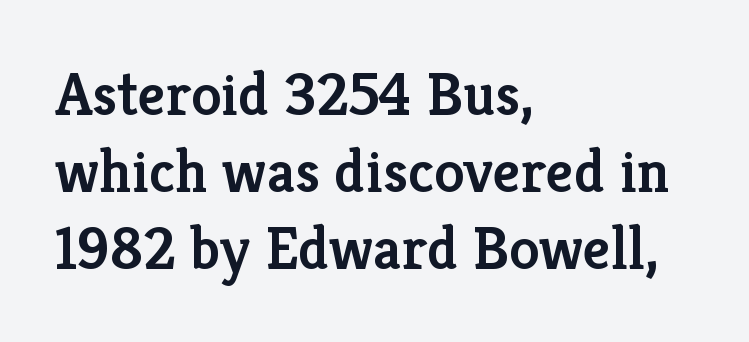
{"serif": "yes", "italic": "no", "bold": "semi", "weight": "semibold", "width": "normal", "stroke_contrast": "low", "x_height": "medium", "monospaced": "no", "underline": "no", "align": "left", "line_spacing": "normal", "line_spacing_ratio": 1.26, "letter_spacing": "normal", "letter_spacing_em": 0.0, "glyph_px": 61}
